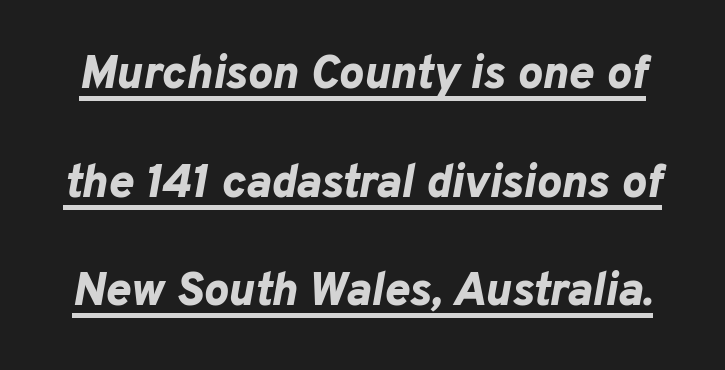
The image shows 47 px bold type, italic (leaning right); set loose line spacing (2.31x), normal letter spacing, underlined; low stroke contrast and a medium x-height.
